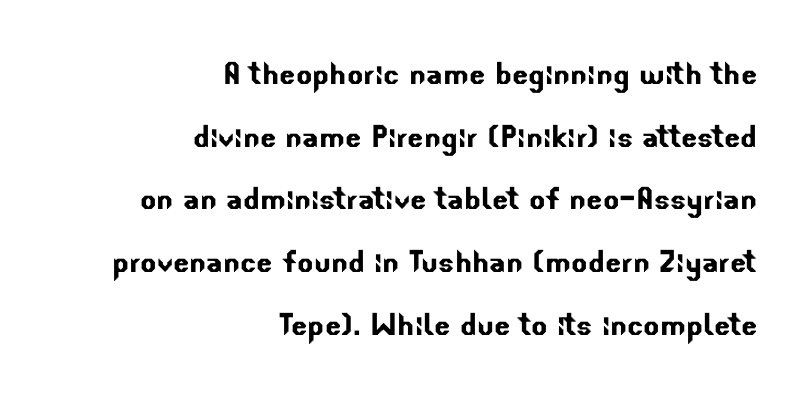
Q: Is the typeface a serif or a sans-serif typeface? A: Sans-serif.
Q: Is the text underlined? A: No.
Q: How is the paragraph aligned? A: Right-aligned.
Q: Is the spacing between letters normal or unusually wide? A: Normal.
Q: Is the spacing between lines tight, normal or loose? A: Normal.
Q: Width (condensed, normal, or wide)? A: Normal.
Q: Stroke contrast? A: Low.
Q: x-height? A: Small.
Q: Monospaced? A: No.
